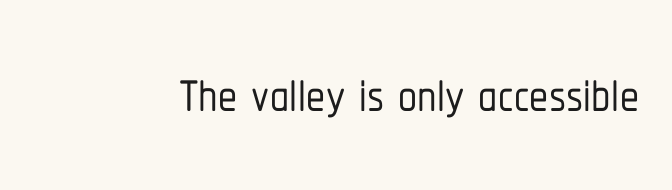
{"serif": "no", "italic": "no", "width": "condensed", "stroke_contrast": "low", "x_height": "medium", "monospaced": "no", "underline": "no", "letter_spacing": "normal", "letter_spacing_em": 0.0, "glyph_px": 76}
